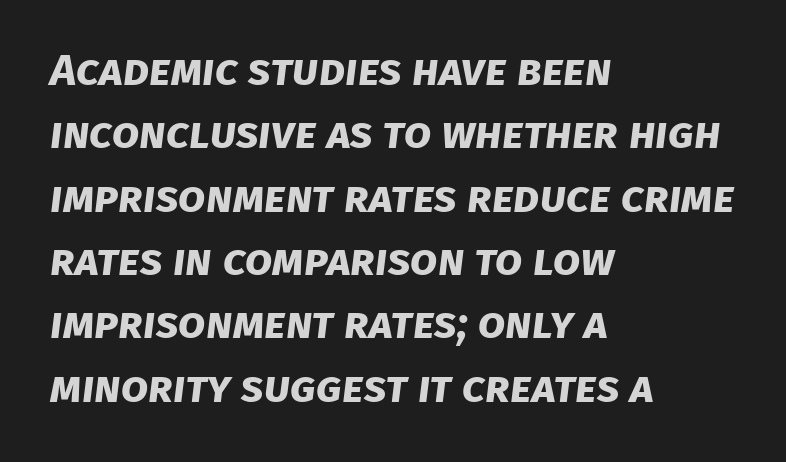
Q: Is the text bold? A: Yes.
Q: Is the typeface a serif or a sans-serif typeface? A: Sans-serif.
Q: Is the text underlined? A: No.
Q: How is the paragraph aligned? A: Left-aligned.
Q: Is the spacing between letters normal or unusually wide? A: Normal.
Q: Is the spacing between lines tight, normal or loose? A: Normal.
Q: Width (condensed, normal, or wide)? A: Normal.
Q: Stroke contrast? A: Low.
Q: x-height? A: Large.
Q: Monospaced? A: No.
